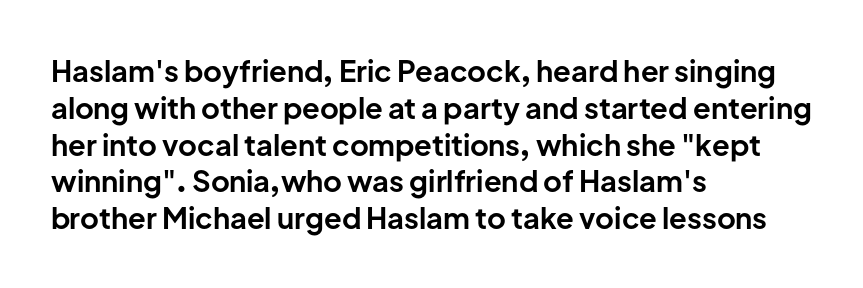
The image shows 29 px bold sans-serif type, upright; set left-aligned, normal line spacing (1.27x), normal letter spacing, not underlined; low stroke contrast and a medium x-height.
